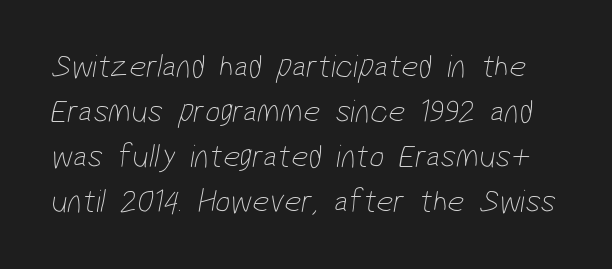
Q: Is the text bold? A: No.
Q: Is the typeface a serif or a sans-serif typeface? A: Sans-serif.
Q: Is the text underlined? A: No.
Q: Is the spacing between letters normal or unusually wide? A: Normal.
Q: Is the spacing between lines tight, normal or loose? A: Normal.
Q: Width (condensed, normal, or wide)? A: Condensed.
Q: Stroke contrast? A: Low.
Q: x-height? A: Medium.
Q: Monospaced? A: No.
